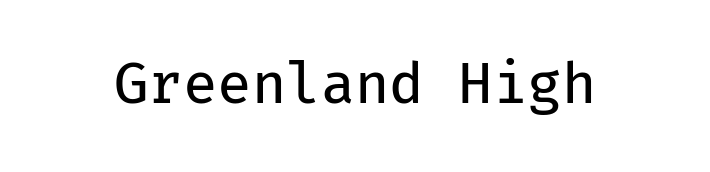
The image shows 56 px regular-weight sans-serif type, upright, monospaced; set normal letter spacing, not underlined; low stroke contrast and a medium x-height.
